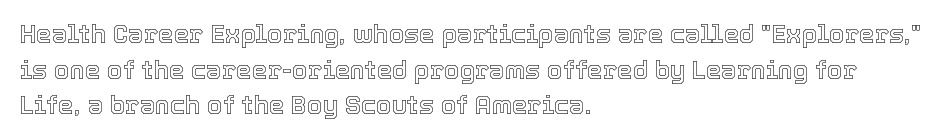
The image shows 25 px text type, upright; set left-aligned, normal line spacing (1.43x), normal letter spacing, not underlined.
